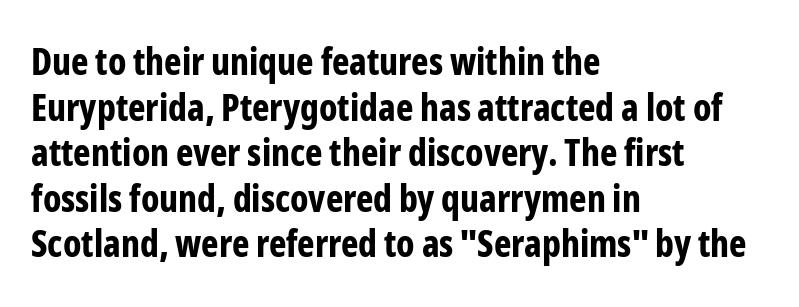
Q: Is the text bold? A: Yes.
Q: Is the text italic (slanted)? A: No, it is upright.
Q: Is the typeface a serif or a sans-serif typeface? A: Sans-serif.
Q: Is the text underlined? A: No.
Q: How is the paragraph aligned? A: Left-aligned.
Q: Is the spacing between letters normal or unusually wide? A: Normal.
Q: Width (condensed, normal, or wide)? A: Condensed.
Q: Stroke contrast? A: Low.
Q: x-height? A: Medium.
Q: Monospaced? A: No.
